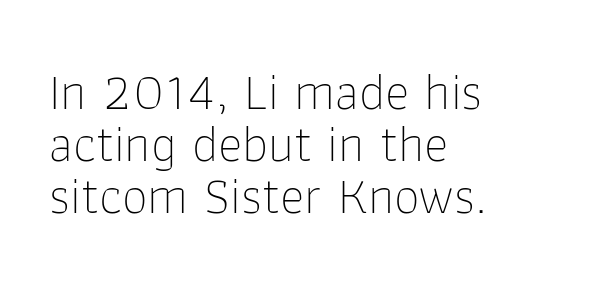
Q: Is the text bold? A: No.
Q: Is the text italic (slanted)? A: No, it is upright.
Q: Is the typeface a serif or a sans-serif typeface? A: Sans-serif.
Q: Is the text underlined? A: No.
Q: How is the paragraph aligned? A: Left-aligned.
Q: Is the spacing between letters normal or unusually wide? A: Normal.
Q: Is the spacing between lines tight, normal or loose? A: Tight.
Q: Width (condensed, normal, or wide)? A: Normal.
Q: Stroke contrast? A: Low.
Q: x-height? A: Medium.
Q: Monospaced? A: No.
